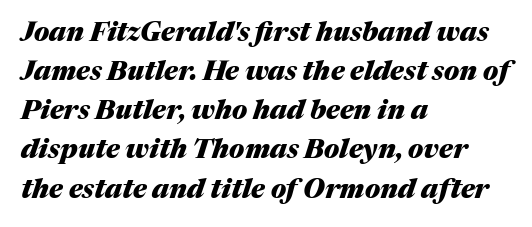
Q: Is the text bold? A: Yes.
Q: Is the text italic (slanted)? A: Yes, it leans right by about 17 degrees.
Q: Is the text underlined? A: No.
Q: How is the paragraph aligned? A: Left-aligned.
Q: Is the spacing between letters normal or unusually wide? A: Normal.
Q: Is the spacing between lines tight, normal or loose? A: Normal.
